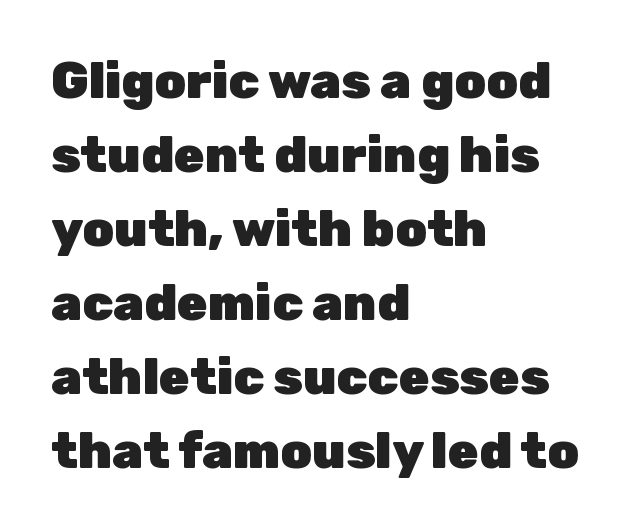
{"serif": "no", "italic": "no", "bold": "yes", "weight": "heavy", "width": "normal", "stroke_contrast": "low", "x_height": "medium", "monospaced": "no", "underline": "no", "align": "left", "line_spacing": "normal", "line_spacing_ratio": 1.48, "letter_spacing": "normal", "letter_spacing_em": 0.0, "glyph_px": 50}
